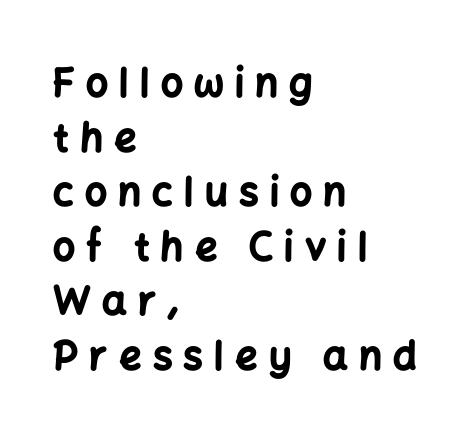
The image shows 39 px bold sans-serif type, upright; set left-aligned, normal line spacing (1.4x), unusually wide letter spacing (+0.29 em), not underlined; low stroke contrast and a medium x-height.
